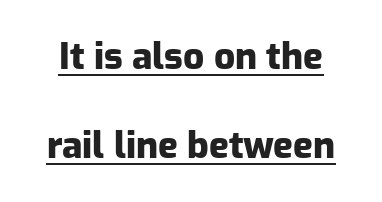
Q: Is the text bold? A: Yes.
Q: Is the text italic (slanted)? A: No, it is upright.
Q: Is the typeface a serif or a sans-serif typeface? A: Sans-serif.
Q: Is the text underlined? A: Yes.
Q: Is the spacing between letters normal or unusually wide? A: Normal.
Q: Is the spacing between lines tight, normal or loose? A: Loose.
Q: Width (condensed, normal, or wide)? A: Normal.
Q: Stroke contrast? A: Low.
Q: x-height? A: Medium.
Q: Monospaced? A: No.
